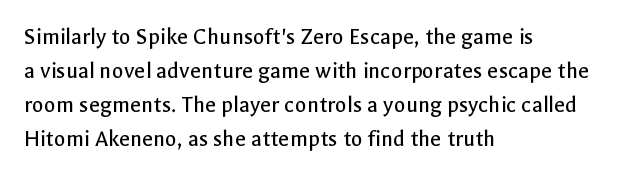
Decoration check: the copy has no underline. Teacher's note: observe the even left margin — that is flush-left alignment. Interline gaps are of average width in this sample. No chunkiness to these letters — they're not bold. These lines were composed using upright roman letters.
